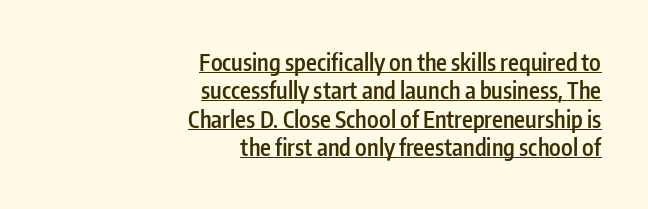
The image shows 23 px text type, upright; set right-aligned, line spacing 1.23x, normal letter spacing, underlined.
